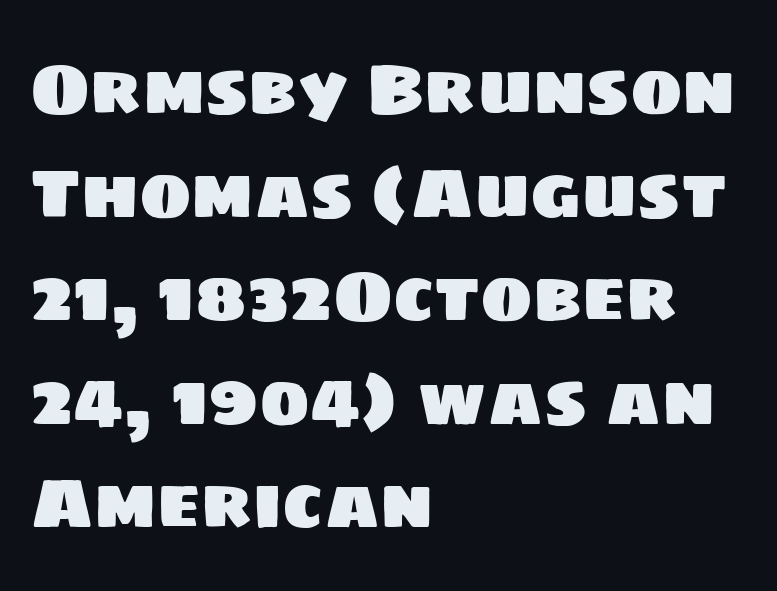
One-word summary of the alignment: left. The typeface chosen for these lines omits serifs. Is the letter spacing exaggerated? No — it looks like the ordinary default. Character widths vary here, with narrow letters taking less room than wide ones. The words here are not underlined. Vertically, the passage feels balanced, rows spaced as you'd expect.
